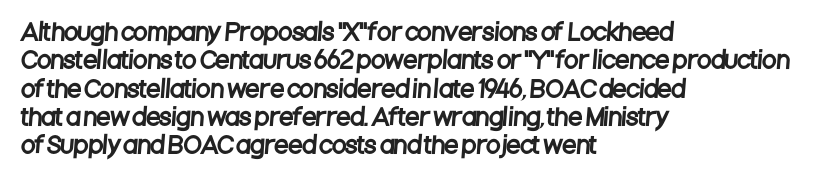
The image shows 23 px text type; set left-aligned, line spacing 1.23x, normal letter spacing, not underlined.
